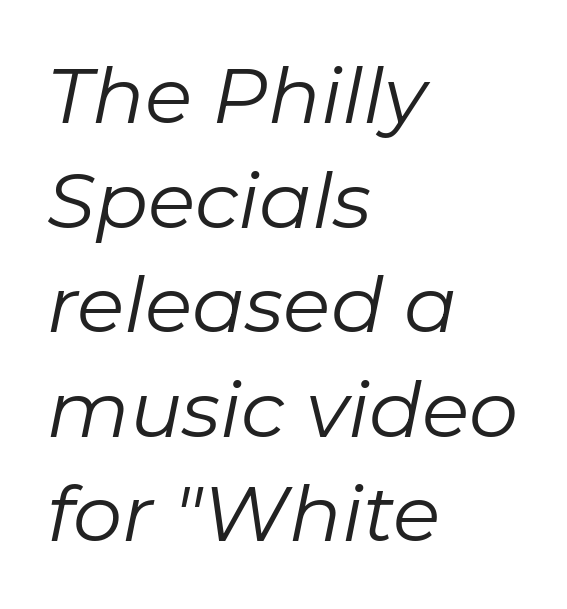
Q: Is the text bold? A: No.
Q: Is the text italic (slanted)? A: Yes, it leans right by about 11 degrees.
Q: Is the text underlined? A: No.
Q: How is the paragraph aligned? A: Left-aligned.
Q: Is the spacing between letters normal or unusually wide? A: Normal.
Q: Is the spacing between lines tight, normal or loose? A: Normal.
Q: Width (condensed, normal, or wide)? A: Normal.
Q: Stroke contrast? A: Low.
Q: x-height? A: Medium.
Q: Monospaced? A: No.
